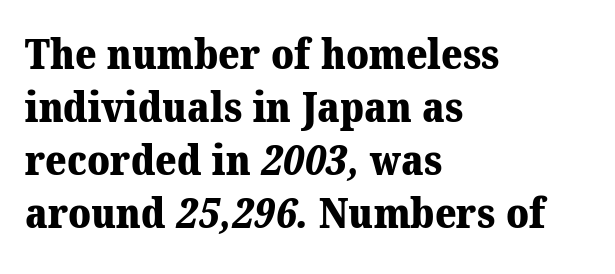
{"serif": "yes", "bold": "yes", "weight": "heavy", "width": "normal", "stroke_contrast": "medium", "x_height": "medium", "monospaced": "no", "underline": "no", "align": "left", "line_spacing": "normal", "line_spacing_ratio": 1.29, "letter_spacing": "normal", "letter_spacing_em": 0.0, "glyph_px": 41}
